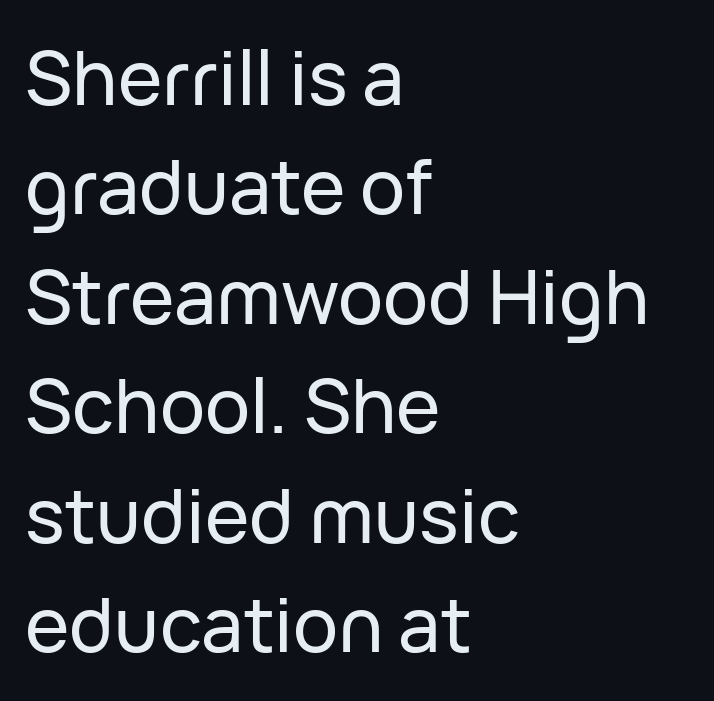
Q: Is the text italic (slanted)? A: No, it is upright.
Q: Is the typeface a serif or a sans-serif typeface? A: Sans-serif.
Q: Is the text underlined? A: No.
Q: How is the paragraph aligned? A: Left-aligned.
Q: Is the spacing between letters normal or unusually wide? A: Normal.
Q: Is the spacing between lines tight, normal or loose? A: Normal.
Q: Width (condensed, normal, or wide)? A: Normal.
Q: Stroke contrast? A: Low.
Q: x-height? A: Medium.
Q: Monospaced? A: No.
